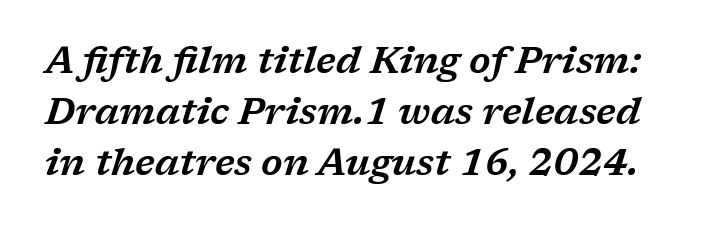
The image shows 37 px wide serif type, italic (leaning right); set normal line spacing (1.38x), normal letter spacing, not underlined; low stroke contrast and a medium x-height.
